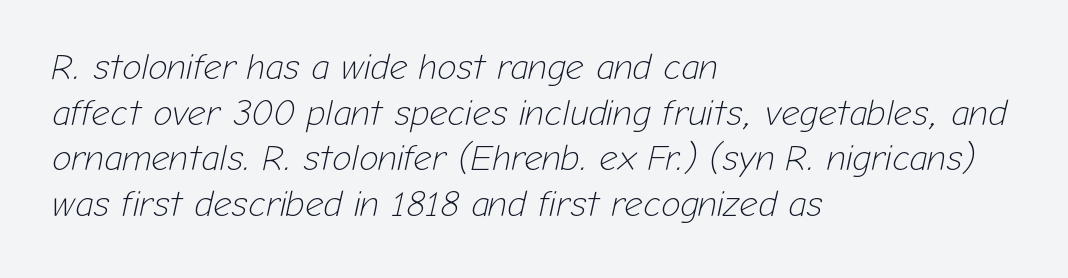
Descender tails drop into unmarked territory. Compared with typical paragraphs, the rows here are spaced about the same. Slant detected: the letters are inclined. The lines in this sample share a left origin and differ only in where they stop. Stroke mass is kept to a normal reading level or below. How are the letters spaced? Ordinarily, with no added tracking.
